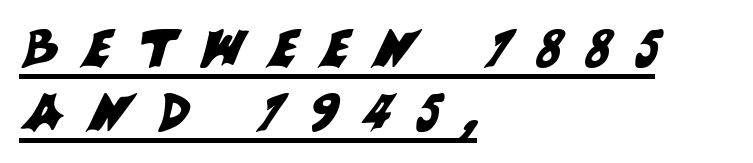
Q: Is the typeface a serif or a sans-serif typeface? A: Sans-serif.
Q: Is the text underlined? A: Yes.
Q: How is the paragraph aligned? A: Left-aligned.
Q: Is the spacing between letters normal or unusually wide? A: Unusually wide.
Q: Width (condensed, normal, or wide)? A: Normal.
Q: Stroke contrast? A: Medium.
Q: x-height? A: Large.
Q: Monospaced? A: No.
